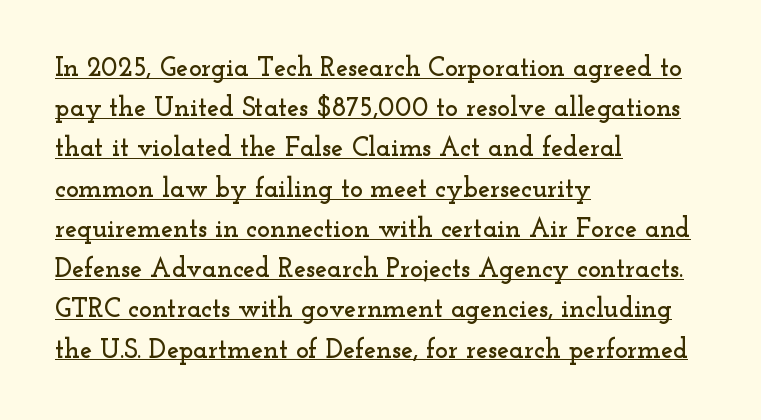
Q: Is the text italic (slanted)? A: No, it is upright.
Q: Is the text underlined? A: Yes.
Q: How is the paragraph aligned? A: Left-aligned.
Q: Is the spacing between letters normal or unusually wide? A: Normal.
Q: Is the spacing between lines tight, normal or loose? A: Normal.
